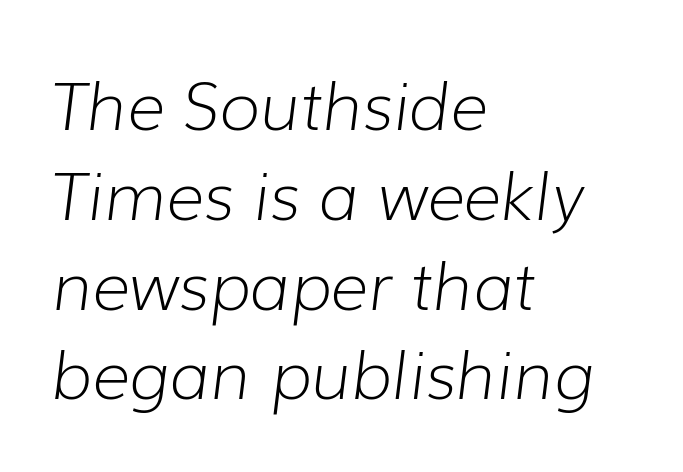
The image shows 66 px light type, italic (leaning right); set left-aligned, normal line spacing (1.36x), normal letter spacing, not underlined; low stroke contrast and a medium x-height.
